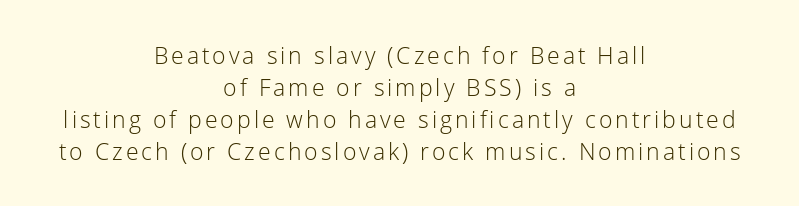
Q: Is the text bold? A: No.
Q: Is the text italic (slanted)? A: No, it is upright.
Q: Is the text underlined? A: No.
Q: How is the paragraph aligned? A: Centered.
Q: Is the spacing between lines tight, normal or loose? A: Normal.
